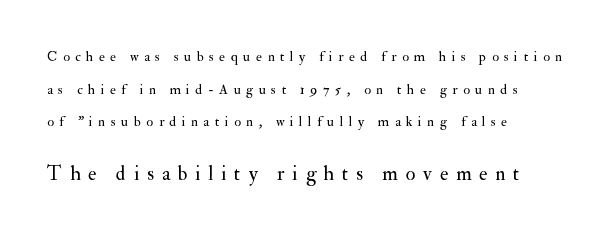
Q: Is the text bold? A: No.
Q: Is the text italic (slanted)? A: No, it is upright.
Q: Is the text underlined? A: No.
Q: How is the paragraph aligned? A: Left-aligned.
Q: Is the spacing between letters normal or unusually wide? A: Unusually wide.
Q: Is the spacing between lines tight, normal or loose? A: Loose.
Q: Which block of text is set in a larger size, the first (top) or the second (bottom)? A: The second (bottom) one.
